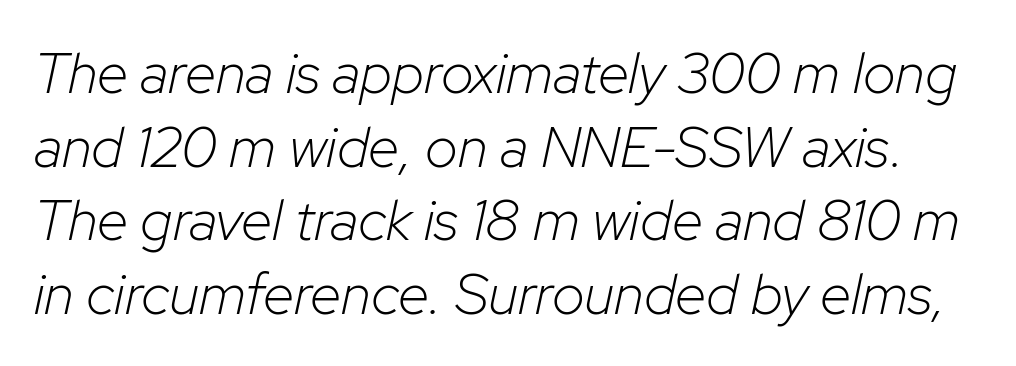
Spacing between characters is what you'd get straight out of the box. No heavy texture on the line: the type isn't bold. Proportional: the letters do not fall into vertical columns. Italic? Definitely — the glyphs are oblique. Students, observe: this is what conventionally led text looks like. Type without underlining.
